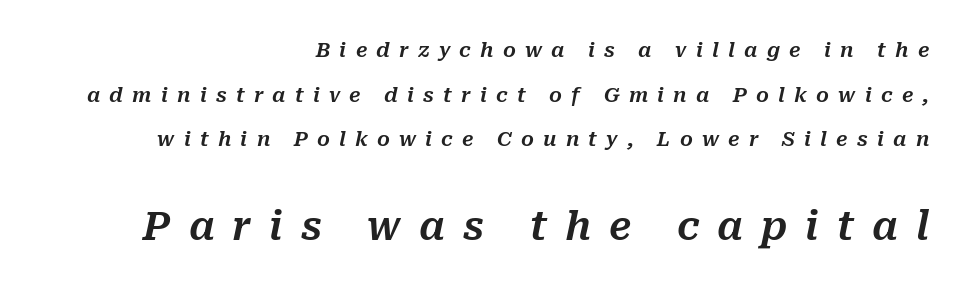
Would a proofreader flag this as italicized? Yes. Notice how the passage keeps a crisp vertical edge on the right only. Whoever set this chose breathing room over compactness in the vertical rhythm. Do the characters align in a grid? No, the font is proportional. The letters are spread apart with noticeably loose tracking. Two sizes are in play, and the larger belongs to the second block.
